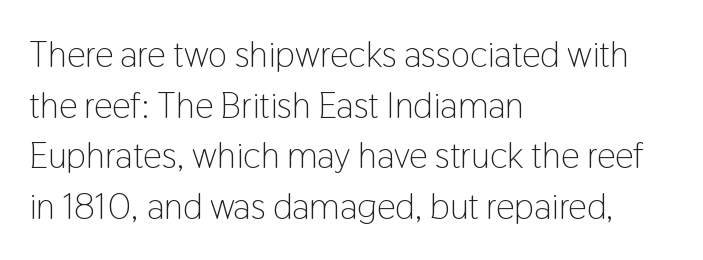
The type sits square on the baseline with zero lean. Spacing verdict: proportional, widths tailored to each character. All the whitespace from short lines collects on the right. The designer went with a sans here, leaving each stem footless.
